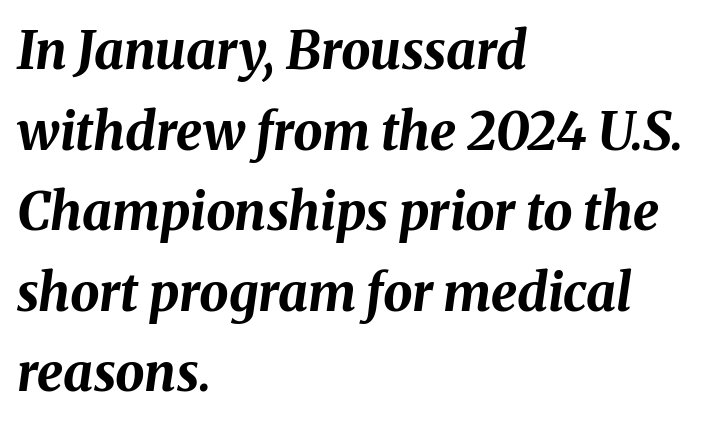
The image shows 52 px bold type, italic (leaning right); set left-aligned, normal line spacing (1.55x), normal letter spacing, not underlined; medium stroke contrast and a medium x-height.
